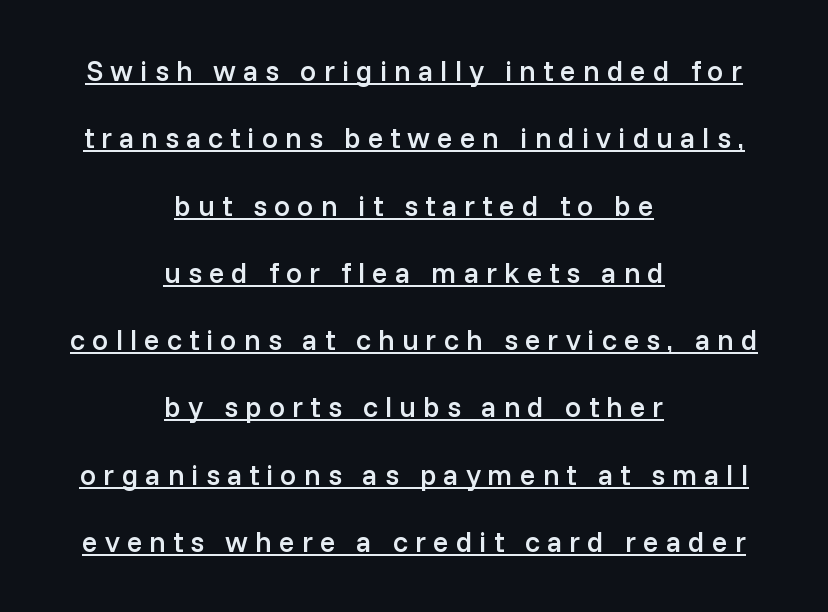
These lines stand farther apart than default settings would place them. The setting favours the middle, as headings and verse often do. The words here are underlined. This is roman type, the default non-slanted kind.
